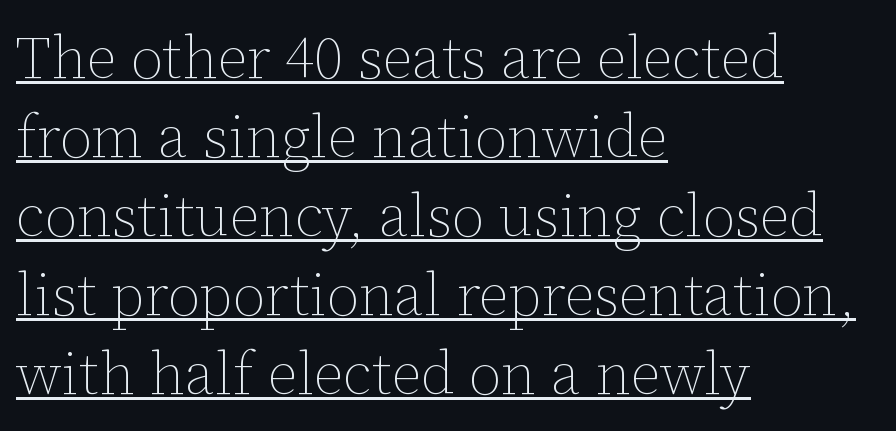
Rows of type keep a routine distance in the vertical direction. The passage is arranged the way most books set body copy — flush left. Looks like someone drew a line under every word here. Letters have the restrained weight of plain body copy at most.
